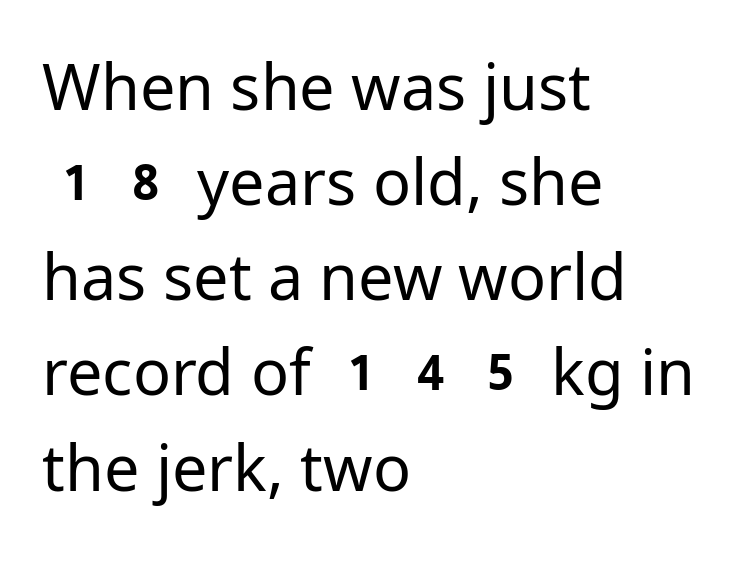
{"serif": "no", "italic": "no", "bold": "no", "weight": "regular", "width": "normal", "stroke_contrast": "low", "x_height": "medium", "monospaced": "no", "underline": "no", "align": "left", "line_spacing": "normal", "line_spacing_ratio": 1.51, "letter_spacing": "normal", "letter_spacing_em": 0.0, "glyph_px": 63}
